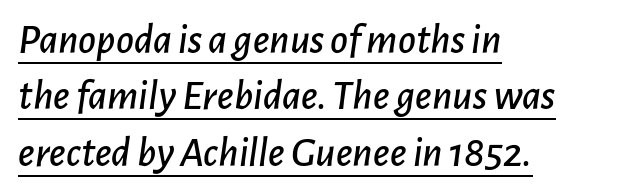
Q: Is the text italic (slanted)? A: Yes, it leans right by about 7 degrees.
Q: Is the text underlined? A: Yes.
Q: How is the paragraph aligned? A: Left-aligned.
Q: Is the spacing between letters normal or unusually wide? A: Normal.
Q: Is the spacing between lines tight, normal or loose? A: Normal.
Q: Width (condensed, normal, or wide)? A: Normal.
Q: Stroke contrast? A: Low.
Q: x-height? A: Medium.
Q: Monospaced? A: No.
